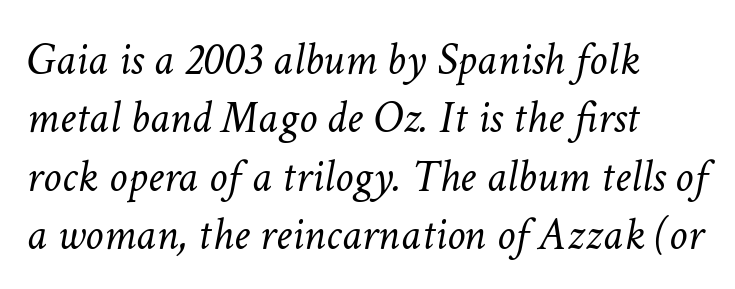
The image shows 46 px light type, italic (leaning right); set left-aligned, normal line spacing (1.27x), normal letter spacing, not underlined; low stroke contrast and a medium x-height.
